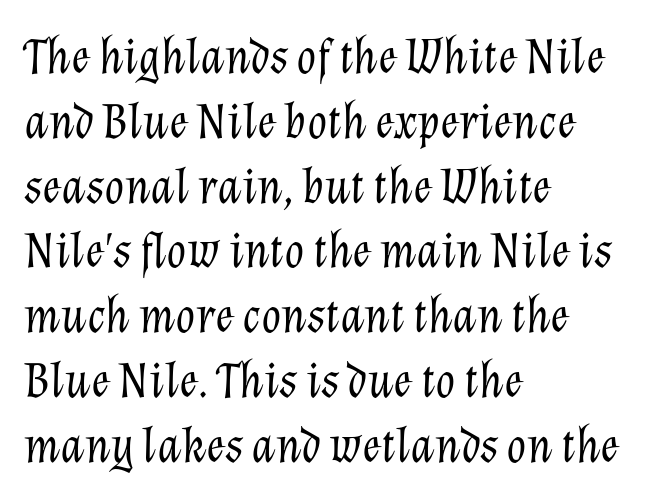
{"italic": "yes", "lean": "right", "slant_degrees": 12, "bold": "no", "weight": "light", "width": "normal", "stroke_contrast": "low", "x_height": "medium", "monospaced": "no", "underline": "no", "align": "left", "line_spacing": "normal", "line_spacing_ratio": 1.27, "letter_spacing": "normal", "letter_spacing_em": 0.0, "glyph_px": 51}
